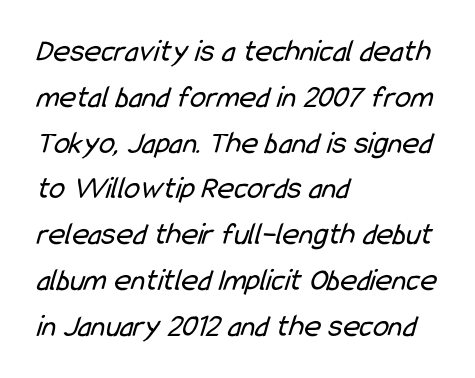
Q: Is the text bold? A: No.
Q: Is the typeface a serif or a sans-serif typeface? A: Sans-serif.
Q: Is the text underlined? A: No.
Q: How is the paragraph aligned? A: Left-aligned.
Q: Is the spacing between letters normal or unusually wide? A: Normal.
Q: Is the spacing between lines tight, normal or loose? A: Normal.
Q: Width (condensed, normal, or wide)? A: Condensed.
Q: Stroke contrast? A: Low.
Q: x-height? A: Medium.
Q: Monospaced? A: No.
